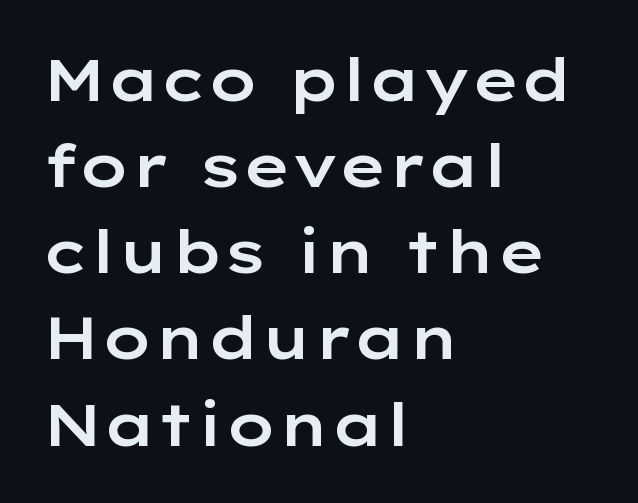
Are there feet on the stems? There aren't — it's a sans. Successive baselines arrive at the customary interval. A clean baseline with only descenders dipping below it. Character widths vary here, with narrow letters taking less room than wide ones.
